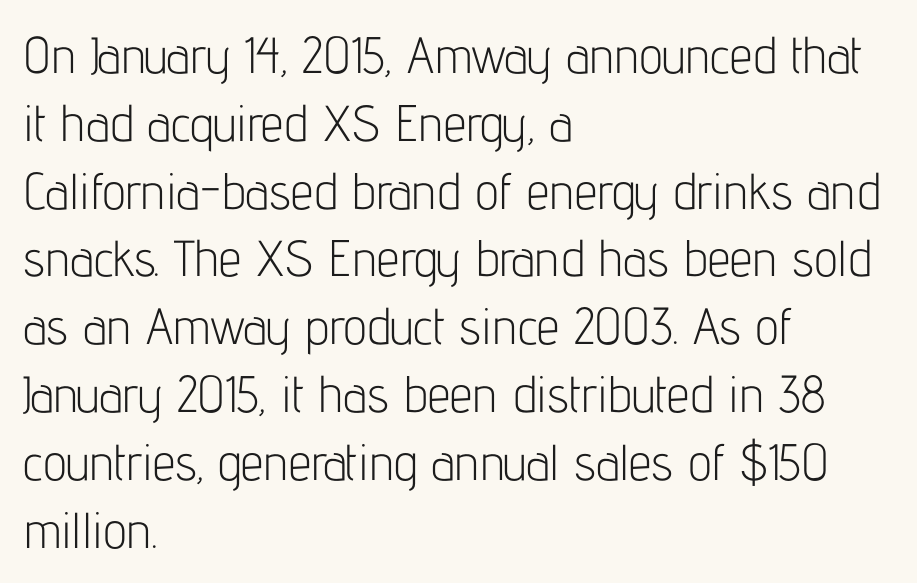
The image shows 51 px light, condensed sans-serif type, upright; set left-aligned, normal line spacing (1.33x), normal letter spacing, not underlined; low stroke contrast and a medium x-height.
